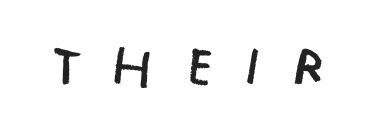
Q: Is the text bold? A: No.
Q: Is the typeface a serif or a sans-serif typeface? A: Sans-serif.
Q: Is the text underlined? A: No.
Q: Is the spacing between letters normal or unusually wide? A: Unusually wide.
Q: Width (condensed, normal, or wide)? A: Condensed.
Q: Stroke contrast? A: Low.
Q: x-height? A: Large.
Q: Monospaced? A: No.
